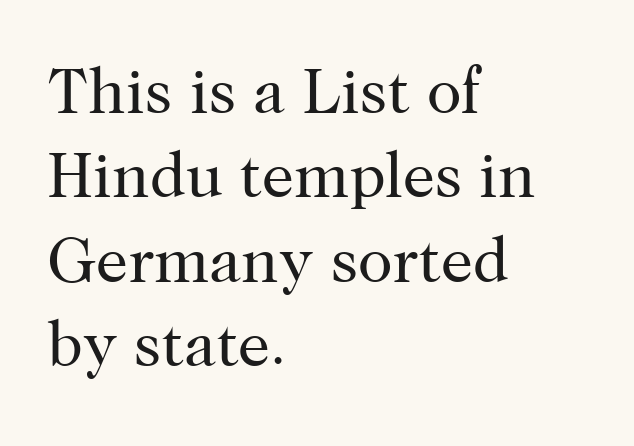
{"serif": "yes", "italic": "no", "bold": "no", "weight": "regular", "width": "normal", "stroke_contrast": "high", "x_height": "medium", "monospaced": "no", "underline": "no", "align": "left", "line_spacing": "normal", "line_spacing_ratio": 1.32, "letter_spacing": "normal", "letter_spacing_em": 0.0, "glyph_px": 64}
